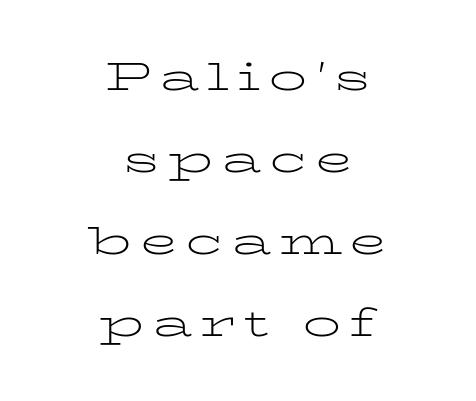
Posture: vertical. In terms of leading, this rendering errs on the spacious side. The rag falls on both sides of this text block equally. The glyphs are unaccompanied by any horizontal stroke below them. Yep, those are serifs on the letters.
